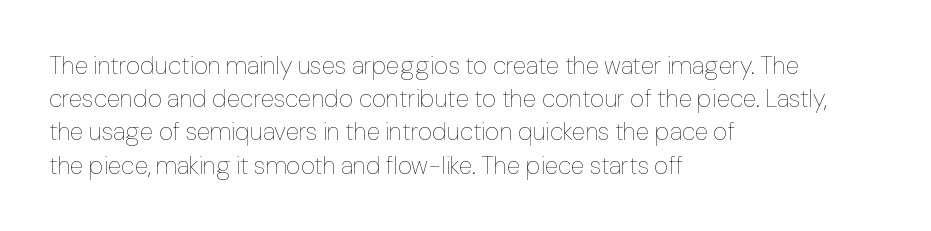
These lines sit exactly where default settings would place them. Decoration check: the copy has no underline. The typeface has the unassuming heft of standard copy or less. Horizontal alignment here is leftward, the default for most running prose.
